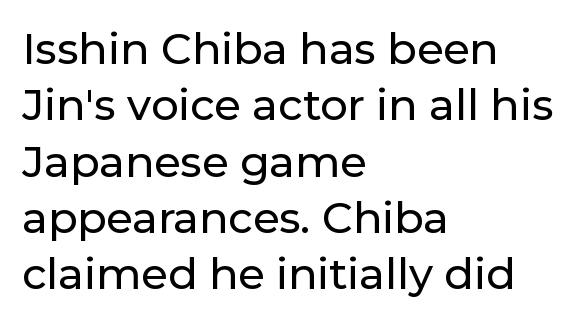
The lettering holds an erect, upright posture throughout. Does the type have serifs? No, each stem ends abruptly. Note the varied advance widths — an 'i' is clearly narrower than an 'm'. Normally led — the rows are evenly, conventionally spaced.
